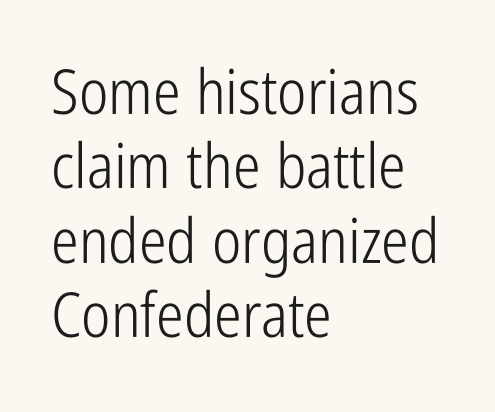
The image shows 62 px light, condensed sans-serif type, upright; set left-aligned, line spacing 1.2x, normal letter spacing, not underlined; low stroke contrast and a medium x-height.
